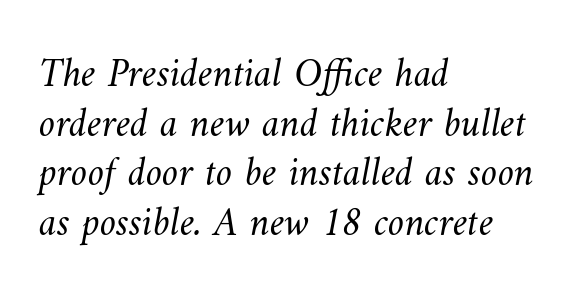
{"bold": "no", "weight": "light", "width": "normal", "stroke_contrast": "medium", "x_height": "small", "monospaced": "no", "underline": "no", "align": "left", "line_spacing_ratio": 1.21, "letter_spacing": "normal", "letter_spacing_em": 0.0, "glyph_px": 41}
